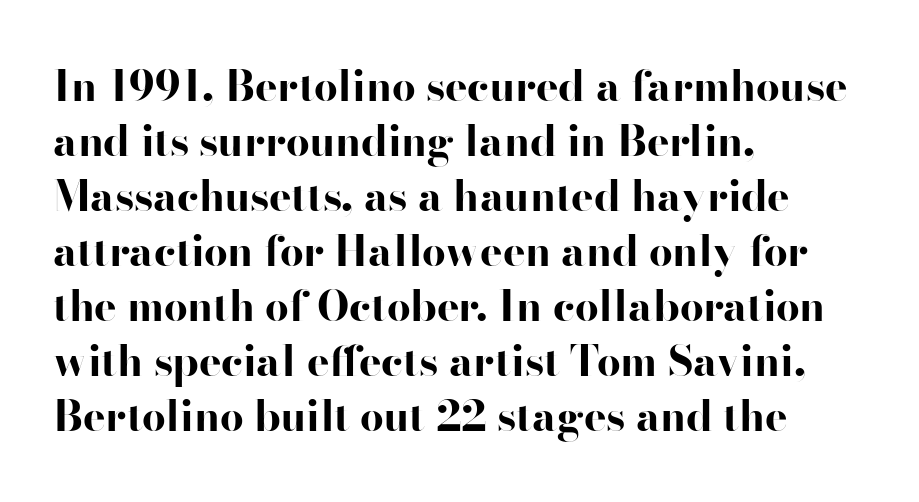
{"serif": "no", "italic": "no", "bold": "yes", "weight": "bold", "width": "wide", "stroke_contrast": "high", "x_height": "small", "monospaced": "no", "underline": "no", "align": "left", "line_spacing": "normal", "line_spacing_ratio": 1.31, "letter_spacing": "normal", "letter_spacing_em": 0.0, "glyph_px": 42}
